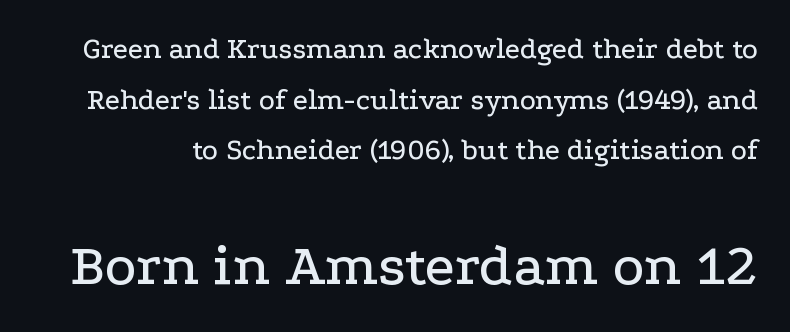
{"serif": "yes", "italic": "no", "width": "wide", "stroke_contrast": "low", "x_height": "medium", "monospaced": "no", "underline": "no", "line_spacing": "normal", "line_spacing_ratio": 1.69, "letter_spacing": "normal", "letter_spacing_em": 0.0, "larger_block": "second", "size_ratio": 2.0, "glyph_px": 60}
